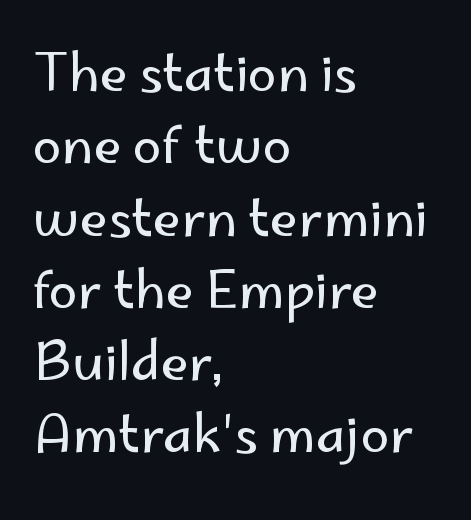
The image shows 52 px regular-weight sans-serif type, upright; set left-aligned, normal line spacing (1.39x), normal letter spacing, not underlined; low stroke contrast and a small x-height.
